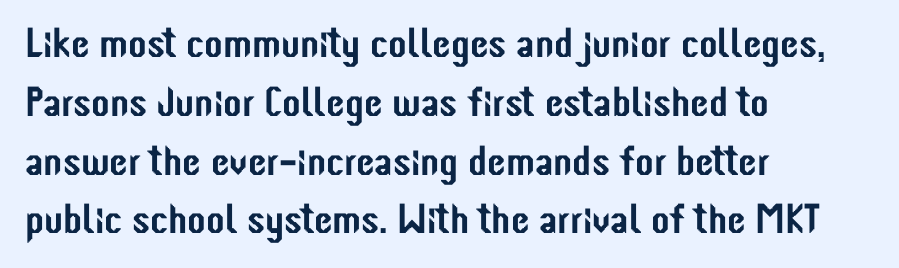
No italicization has been applied; the sample stays upright. Each new line begins a customary step beneath the previous one. The rendering anchors every line to the left-hand side. Descender tails drop into unmarked territory. In terms of letterspacing, this is plain default setting. The letters carry no serifs — their stems end cleanly without finishing strokes.
